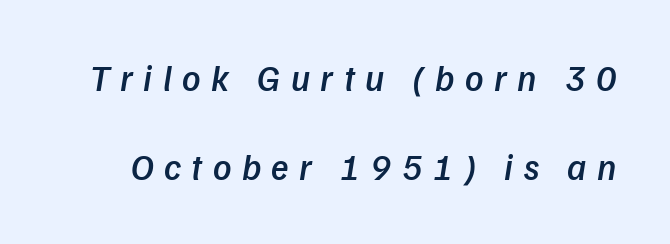
Semibold letterforms, between regular and bold. Loosely led — the rows are spread out. Looking at the ascenders, they clearly lean. Varying glyph widths throughout — classic text-font behaviour. Decoration check: the copy has no underline. Letter spacing: wide.
